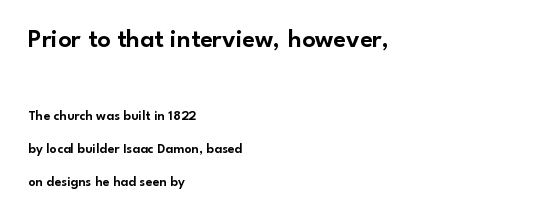
Standard letterfit; no display-style spreading of the glyphs. Widely set lines give the paragraph a tall, airy silhouette. Quick note: not italic, upright. In this sample the first text group is rendered at the bigger scale. Underlining? Definitely not there. The passage is arranged the way most books set body copy — flush left.
